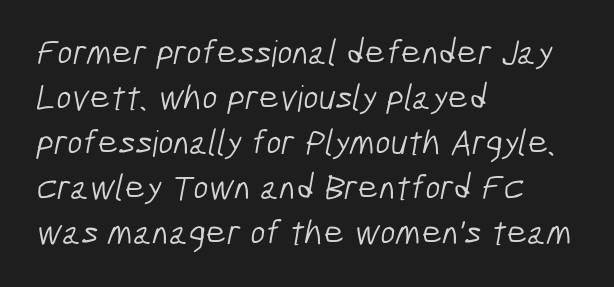
Words appear dense and cohesive because spacing is normal. Think of a printed novel: that variable character pitch is what you see here. Teacher's note: observe the even left margin — that is flush-left alignment. Nothing heavy about these letters — not bold at all. Each letter's strokes conclude bluntly, with no projecting serifs. The designer left line spacing at the default.
